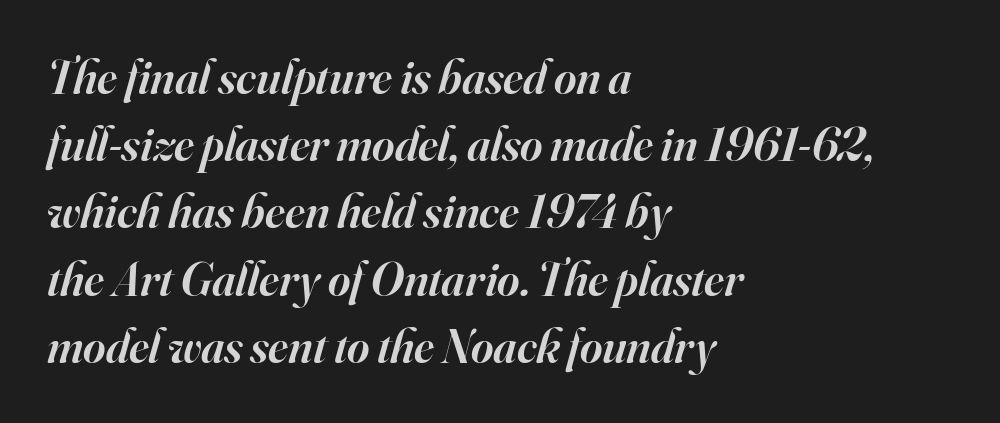
{"serif": "yes", "italic": "yes", "lean": "right", "slant_degrees": 16, "bold": "semi", "weight": "semibold", "width": "normal", "stroke_contrast": "high", "x_height": "small", "monospaced": "no", "underline": "no", "align": "left", "line_spacing": "normal", "line_spacing_ratio": 1.4, "letter_spacing": "normal", "letter_spacing_em": 0.0, "glyph_px": 48}
